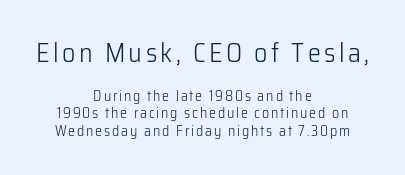
{"italic": "no", "bold": "no", "underline": "no", "align": "center", "line_spacing_ratio": 1.24, "larger_block": "first", "size_ratio": 1.86, "glyph_px": 26}
